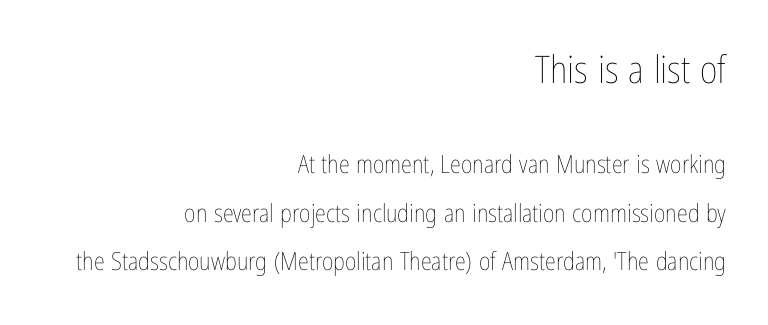
{"italic": "no", "bold": "no", "weight": "thin", "width": "condensed", "stroke_contrast": "low", "x_height": "medium", "monospaced": "no", "underline": "no", "align": "right", "line_spacing": "loose", "line_spacing_ratio": 1.94, "letter_spacing": "normal", "letter_spacing_em": 0.0, "larger_block": "first", "size_ratio": 1.52, "glyph_px": 38}
